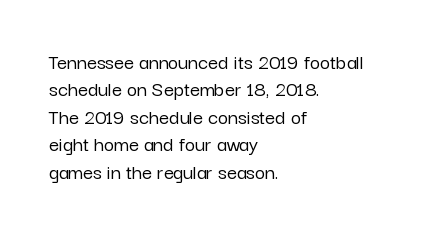
{"italic": "no", "underline": "no", "align": "left", "line_spacing": "normal", "line_spacing_ratio": 1.25, "letter_spacing": "normal", "letter_spacing_em": 0.0, "glyph_px": 22}
